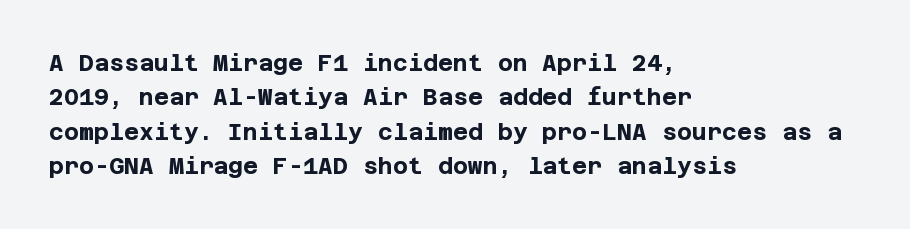
{"italic": "no", "bold": "yes", "underline": "no", "align": "left", "line_spacing": "normal", "line_spacing_ratio": 1.49, "letter_spacing": "normal", "letter_spacing_em": 0.0, "glyph_px": 23}
